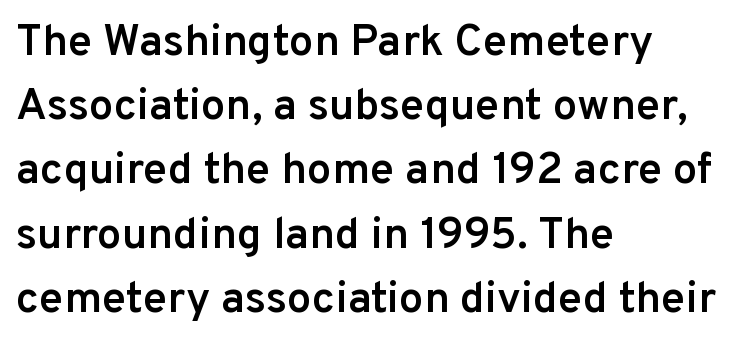
Here the designer chose a conventional face with non-uniform glyph widths. A typesetter would mark this as roman, not italic. The words here are not underlined. Weight check: semibold — heavier than regular, not quite bold. Words appear dense and cohesive because spacing is normal. Compared with typical paragraphs, the rows here are spaced about the same.
